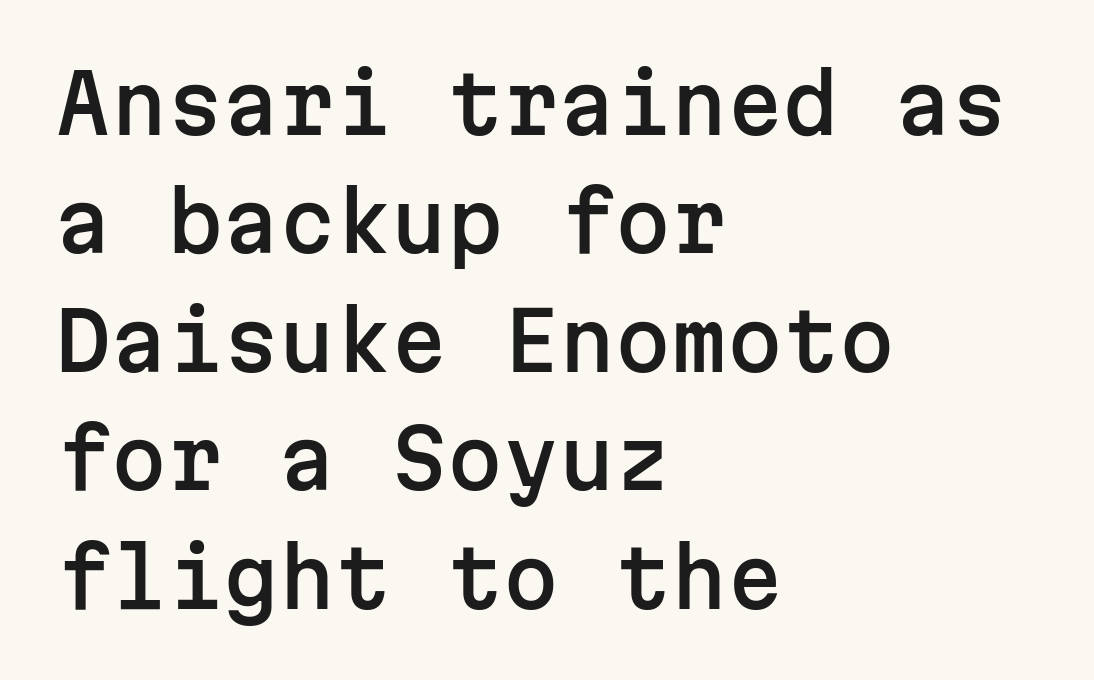
{"serif": "no", "italic": "no", "width": "normal", "stroke_contrast": "low", "x_height": "medium", "monospaced": "yes", "underline": "no", "align": "left", "line_spacing": "normal", "line_spacing_ratio": 1.48, "letter_spacing": "normal", "letter_spacing_em": 0.0, "glyph_px": 80}
